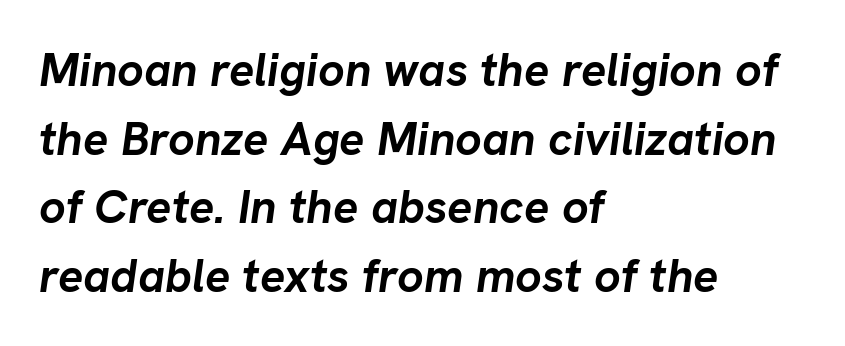
The gap between lines stays unmarked. A classic flush-left, rag-right setting is used for this passage. Summary of weight: heavy, a full bold. Here the designer chose a conventional face with non-uniform glyph widths.
